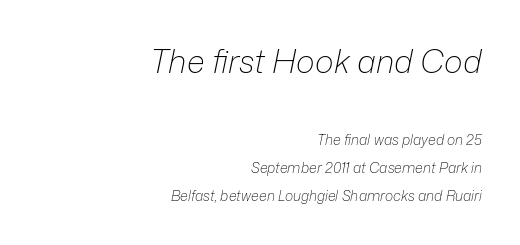
{"italic": "yes", "lean": "right", "slant_degrees": 12, "bold": "no", "weight": "light", "width": "normal", "stroke_contrast": "low", "x_height": "medium", "monospaced": "no", "underline": "no", "align": "right", "line_spacing": "loose", "line_spacing_ratio": 2.03, "letter_spacing": "normal", "letter_spacing_em": 0.0, "larger_block": "first", "size_ratio": 2.29, "glyph_px": 32}
